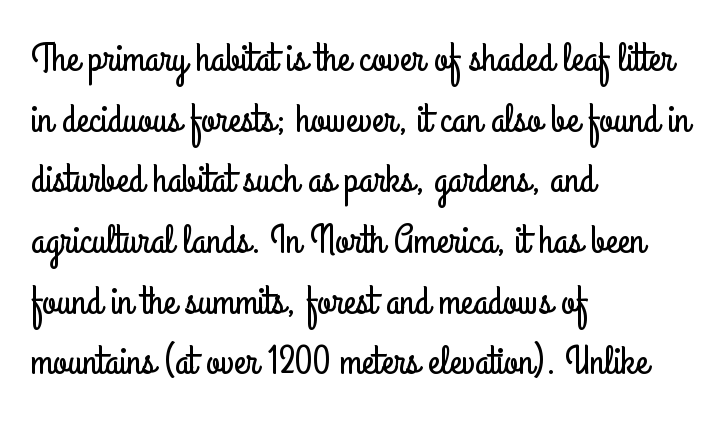
The image shows 41 px condensed sans-serif type; set left-aligned, normal line spacing (1.48x), normal letter spacing, not underlined; low stroke contrast and a small x-height.
